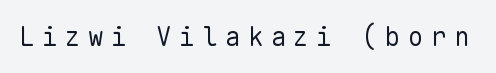
{"italic": "no", "bold": "no", "underline": "no", "letter_spacing": "wide", "letter_spacing_em": 0.28, "glyph_px": 26}
